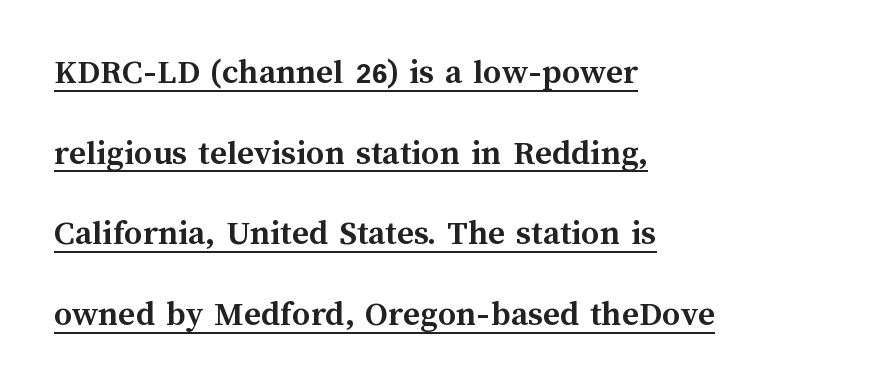
{"italic": "no", "bold": "yes", "weight": "semibold", "width": "normal", "stroke_contrast": "medium", "x_height": "medium", "monospaced": "no", "underline": "yes", "align": "left", "line_spacing": "loose", "line_spacing_ratio": 2.24, "letter_spacing": "normal", "letter_spacing_em": 0.0, "glyph_px": 36}
